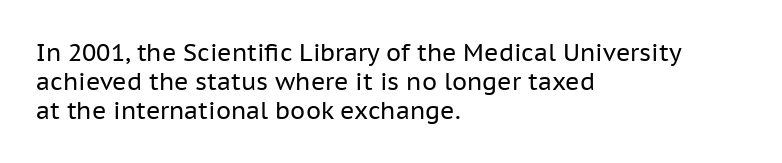
The image shows 24 px text type, upright; set left-aligned, line spacing 1.21x, normal letter spacing, not underlined.
